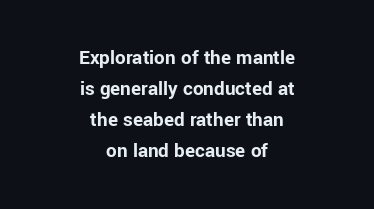
{"italic": "no", "bold": "yes", "underline": "no", "align": "center", "line_spacing": "normal", "line_spacing_ratio": 1.47, "letter_spacing": "normal", "letter_spacing_em": 0.0, "glyph_px": 21}
